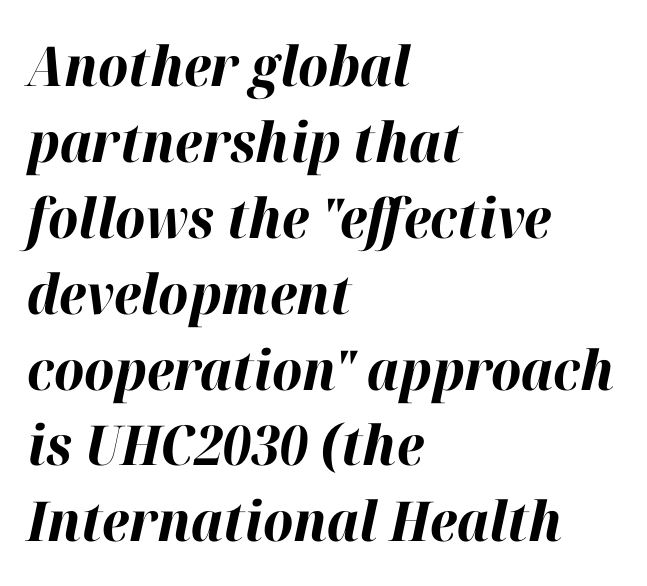
This sample has the flowing, uneven cadence of proportional lettering. How heavy is the stroke? Heavy — this is a bold. Is the type slanted? Yes — the strokes lean at a clear angle. Letter spacing: default. All the whitespace from short lines collects on the right.
